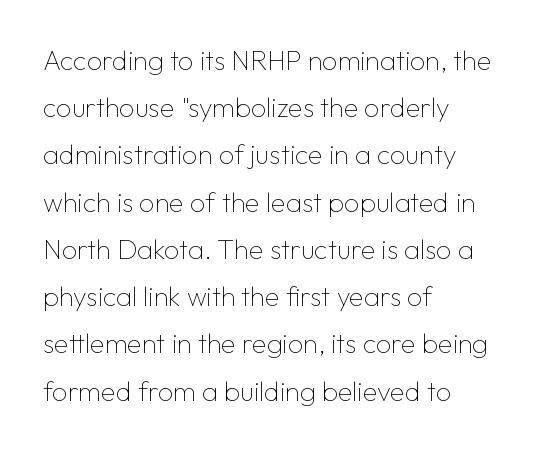
The image shows 27 px text type, upright; set left-aligned, line spacing 1.75x, normal letter spacing, not underlined.
